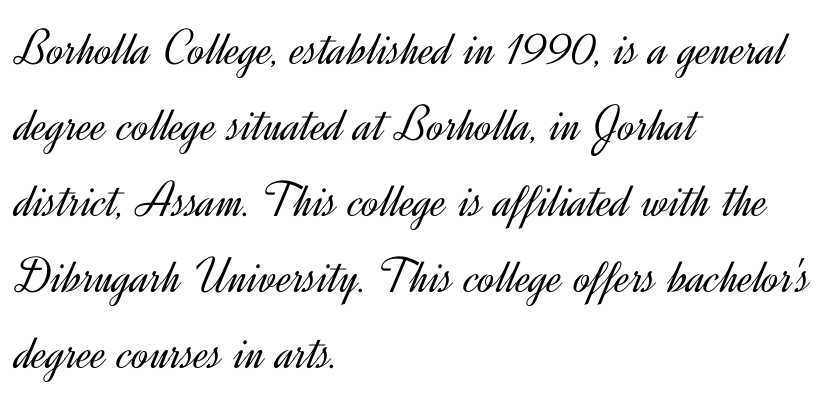
The image shows 51 px light sans-serif type; set left-aligned, normal line spacing (1.49x), normal letter spacing, not underlined; a small x-height.
